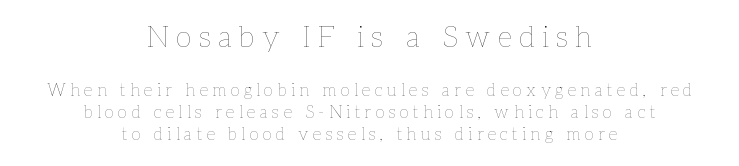
The image shows 29 px thin type, upright; set centered, normal line spacing (1.28x), unusually wide letter spacing (+0.26 em), not underlined; the first (top) block is 1.71x larger; low stroke contrast and a medium x-height.
